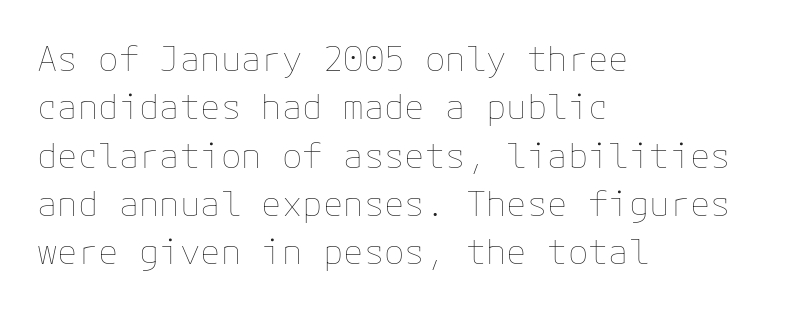
{"italic": "no", "bold": "no", "weight": "thin", "width": "normal", "stroke_contrast": "low", "x_height": "medium", "underline": "no", "align": "left", "line_spacing": "normal", "line_spacing_ratio": 1.42, "letter_spacing": "normal", "letter_spacing_em": 0.0, "glyph_px": 34}
